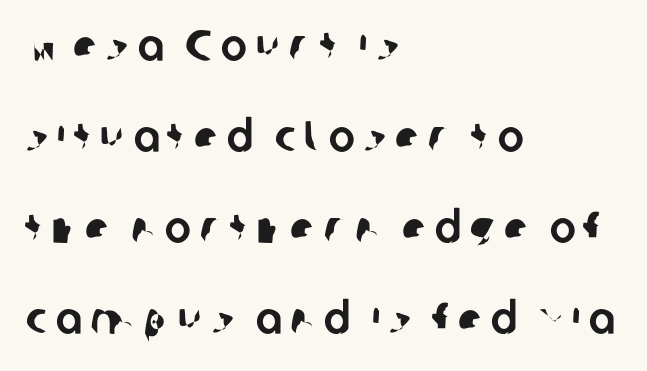
{"serif": "no", "width": "normal", "stroke_contrast": "low", "x_height": "medium", "monospaced": "no", "underline": "no", "align": "left", "line_spacing": "loose", "line_spacing_ratio": 2.07, "letter_spacing": "wide", "letter_spacing_em": 0.2, "glyph_px": 44}
